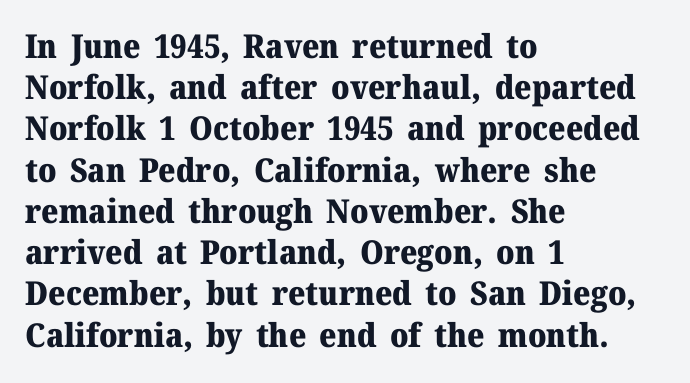
The image shows 33 px heavy serif type, upright; set left-aligned, normal line spacing (1.25x), normal letter spacing, not underlined; medium stroke contrast and a medium x-height.
